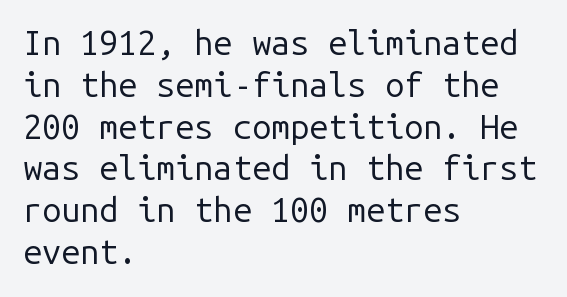
{"serif": "no", "italic": "no", "bold": "no", "weight": "regular", "width": "normal", "stroke_contrast": "low", "x_height": "medium", "monospaced": "yes", "underline": "no", "align": "left", "line_spacing_ratio": 1.23, "letter_spacing": "normal", "letter_spacing_em": 0.0, "glyph_px": 34}
